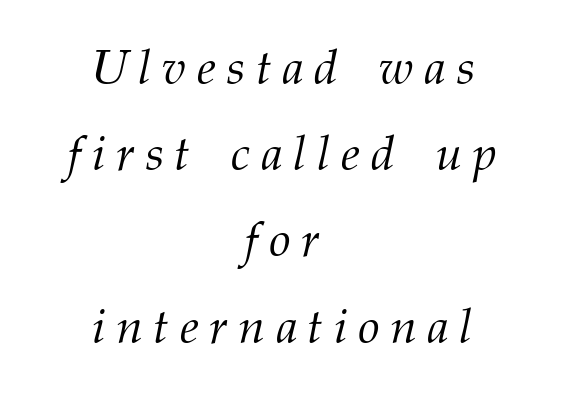
The image shows 49 px light serif type, italic (leaning right); set centered, line spacing 1.76x, unusually wide letter spacing (+0.22 em), not underlined; medium stroke contrast and a medium x-height.
